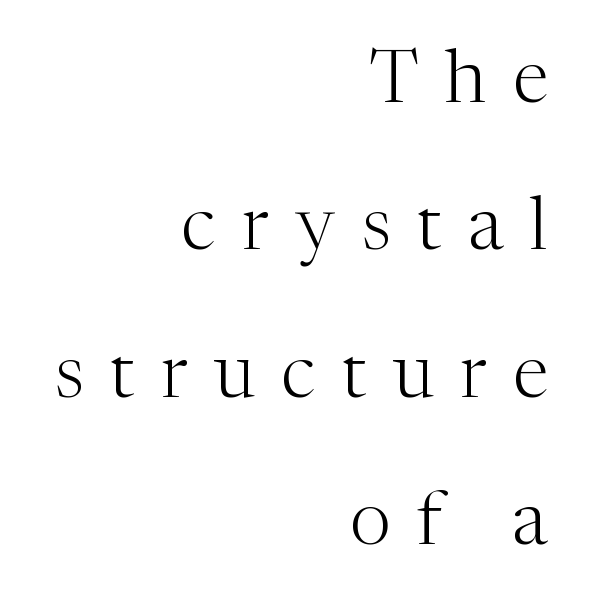
The image shows 74 px light serif type, upright; set right-aligned, loose line spacing (1.99x), unusually wide letter spacing (+0.36 em), not underlined; medium stroke contrast and a medium x-height.
